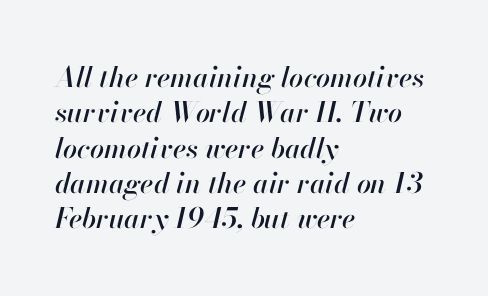
Q: Is the text italic (slanted)? A: Yes, it leans right by about 13 degrees.
Q: Is the text underlined? A: No.
Q: How is the paragraph aligned? A: Left-aligned.
Q: Is the spacing between letters normal or unusually wide? A: Normal.
Q: Is the spacing between lines tight, normal or loose? A: Normal.
Q: Width (condensed, normal, or wide)? A: Normal.
Q: Stroke contrast? A: High.
Q: x-height? A: Small.
Q: Monospaced? A: No.
